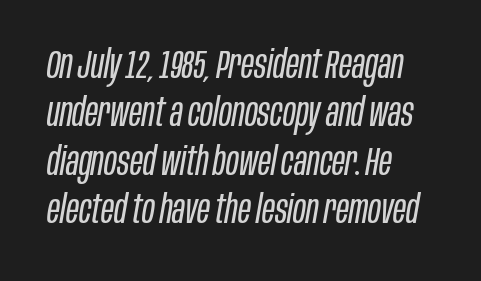
Q: Is the text bold? A: No.
Q: Is the text italic (slanted)? A: Yes, it leans right by about 10 degrees.
Q: Is the text underlined? A: No.
Q: How is the paragraph aligned? A: Left-aligned.
Q: Is the spacing between letters normal or unusually wide? A: Normal.
Q: Width (condensed, normal, or wide)? A: Condensed.
Q: Stroke contrast? A: Low.
Q: x-height? A: Large.
Q: Monospaced? A: No.
